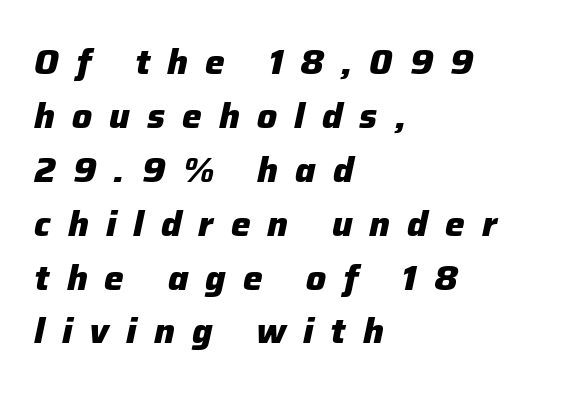
These lines carry a lot of weight — the face is fully bold. Underlining? Definitely not there. The rendering uses natural spacing where letterforms have individual widths. Casual observation: everything's shoved over to the left.
